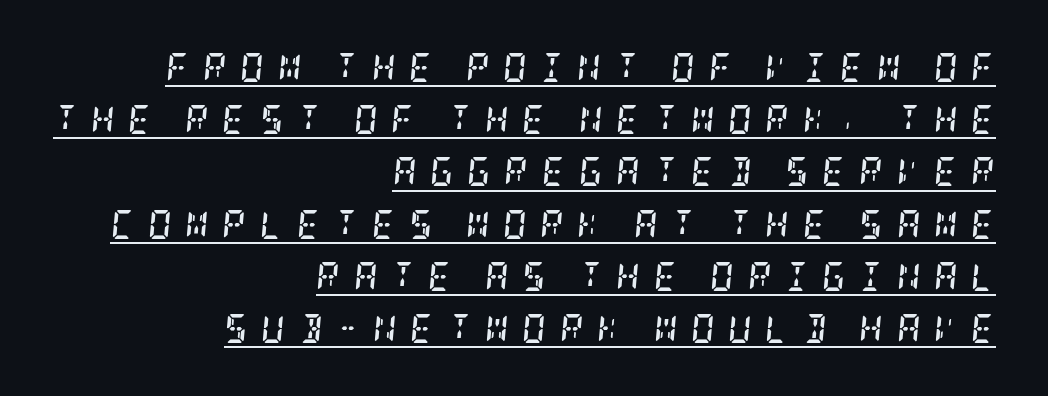
Someone cranked the tracking dial way up on this one. Alignment: flush right. How heavy is the stroke? Heavy — this is a bold. Somebody hit Ctrl+U on this one — the words are underlined.
